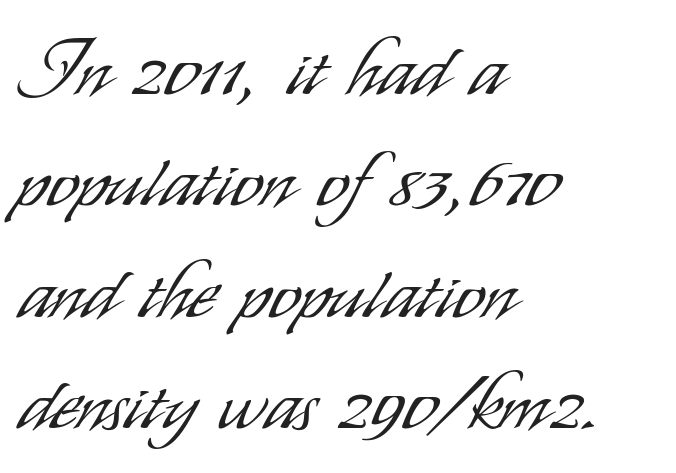
{"serif": "no", "bold": "no", "weight": "light", "width": "condensed", "stroke_contrast": "low", "x_height": "small", "monospaced": "no", "underline": "no", "align": "left", "line_spacing": "normal", "line_spacing_ratio": 1.41, "letter_spacing": "normal", "letter_spacing_em": 0.0, "glyph_px": 79}
